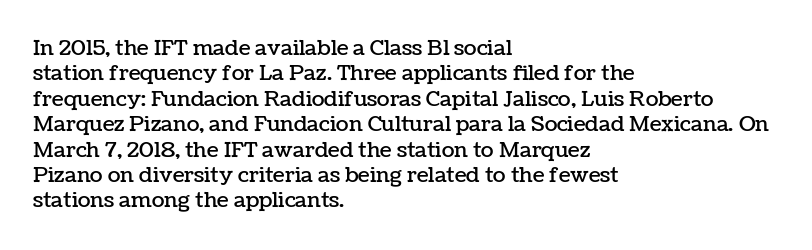
The image shows 21 px text type, upright; set left-aligned, line spacing 1.21x, normal letter spacing, not underlined.
